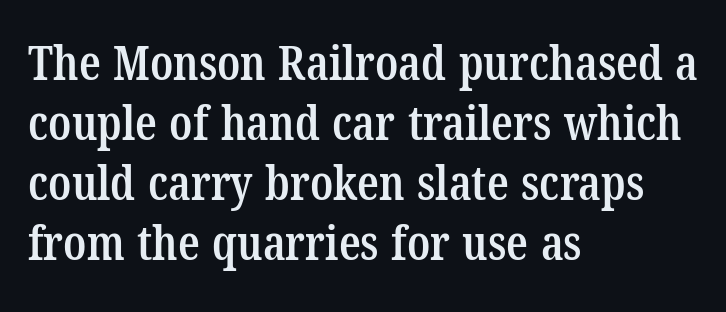
The image shows 48 px semibold, condensed serif type; set left-aligned, normal line spacing (1.25x), normal letter spacing, not underlined; low stroke contrast and a medium x-height.
